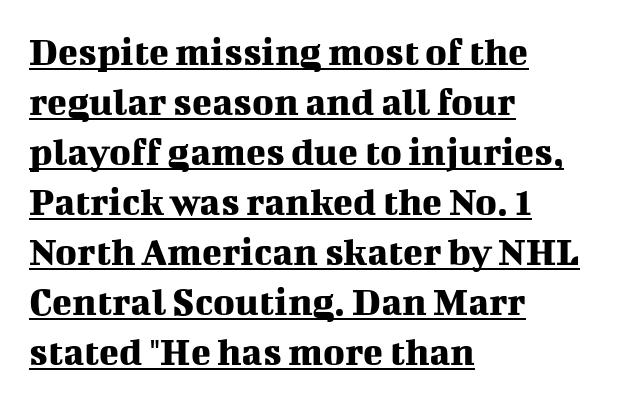
Notice how the passage keeps a crisp vertical edge on the left only. Decoration check: the copy is underlined. The typeface chosen for these lines features serifs. Is there any slant? The stems are plumb.
